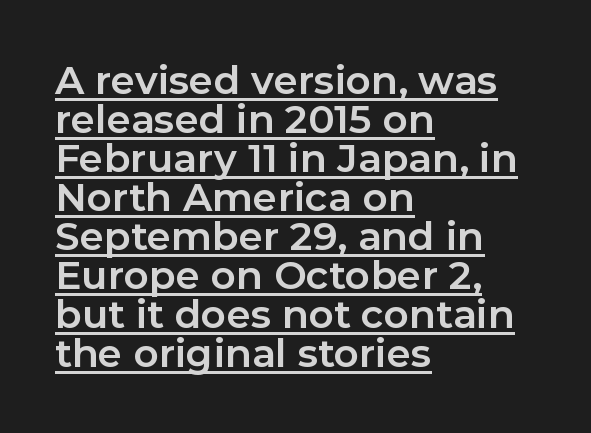
The setting favours the left margin, as ordinary paragraphs usually do. Students, this is bold: see how much ink each stroke carries. This sample uses plain, unmodified letter spacing. Here the designer chose a conventional face with non-uniform glyph widths. Ordinary non-slanted type is in use.
